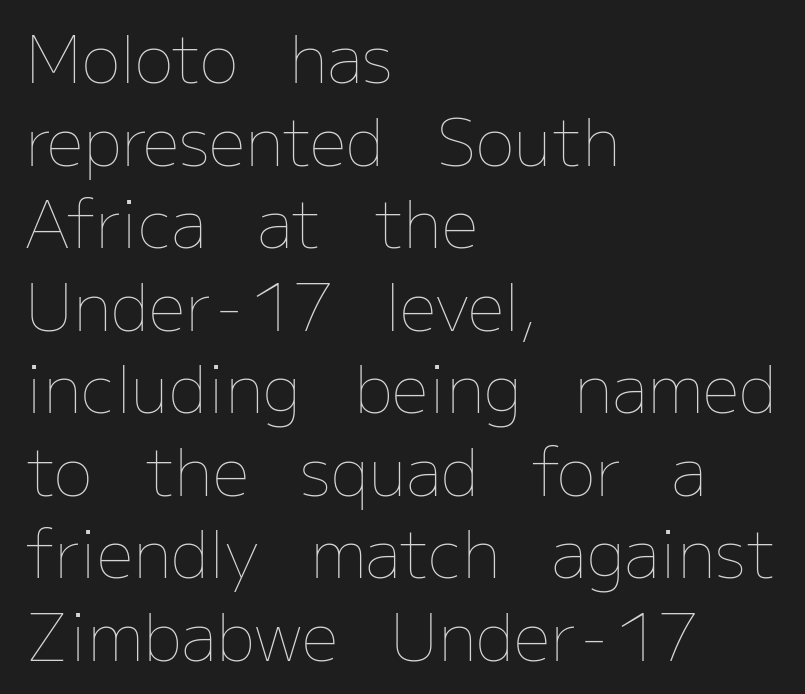
{"italic": "no", "bold": "no", "weight": "thin", "width": "normal", "stroke_contrast": "low", "x_height": "medium", "monospaced": "no", "underline": "no", "align": "left", "line_spacing": "normal", "line_spacing_ratio": 1.27, "letter_spacing": "normal", "letter_spacing_em": 0.0, "glyph_px": 65}
